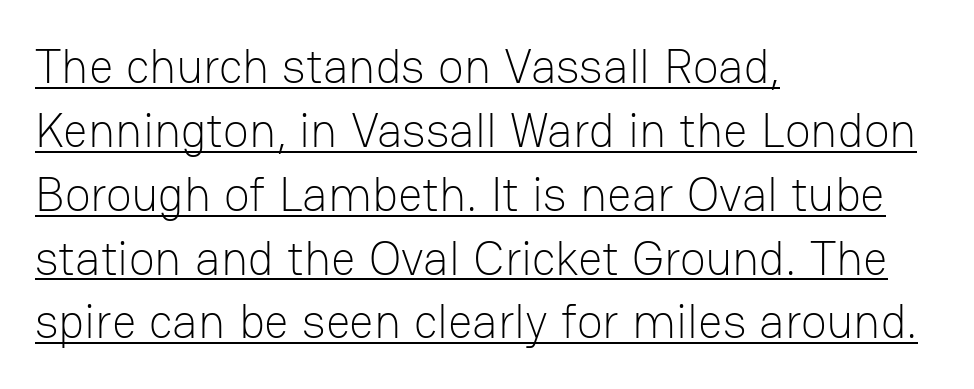
The image shows 48 px light sans-serif type, upright; set left-aligned, normal line spacing (1.33x), normal letter spacing, underlined; low stroke contrast and a medium x-height.
